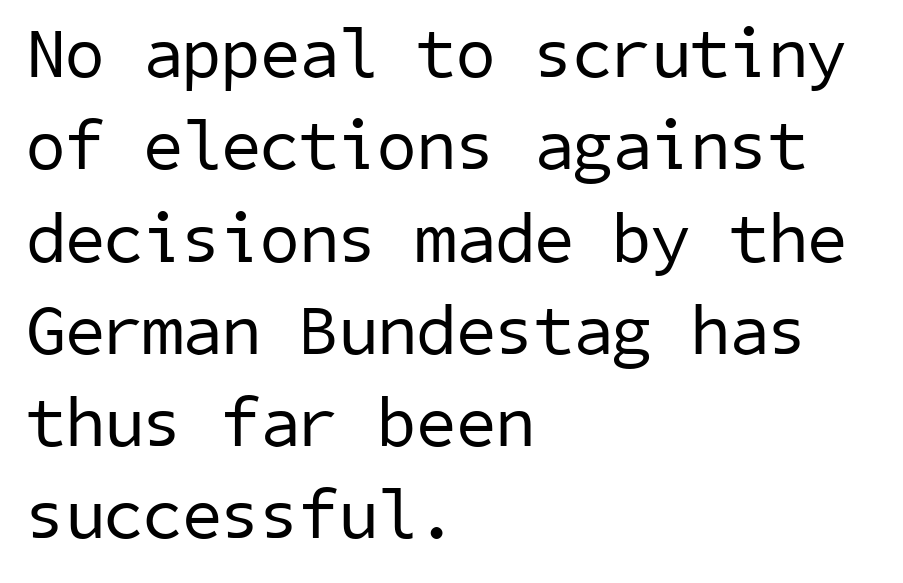
{"serif": "no", "bold": "no", "weight": "regular", "width": "normal", "stroke_contrast": "low", "x_height": "medium", "underline": "no", "align": "left", "line_spacing": "normal", "line_spacing_ratio": 1.3, "letter_spacing": "normal", "letter_spacing_em": 0.0, "glyph_px": 71}
